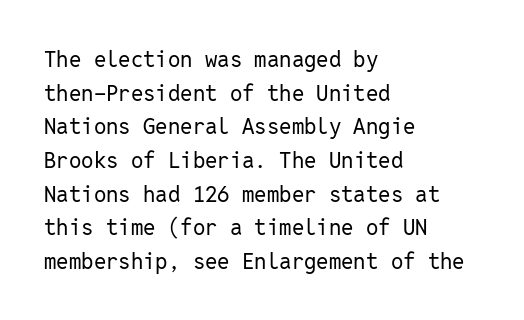
Unbolded letterforms with no extra heft. The letterforms sit shoulder to shoulder at normal distance. Line spacing here is normal. Glance below the letters and you will spot only blank space. Visually the block forms a straight wall on the left and a jagged coastline on the right.
